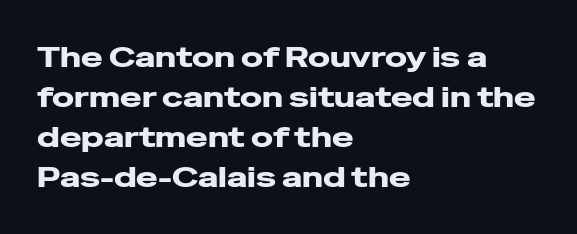
{"serif": "no", "italic": "no", "width": "wide", "stroke_contrast": "low", "x_height": "medium", "monospaced": "no", "underline": "no", "align": "left", "line_spacing": "normal", "line_spacing_ratio": 1.38, "letter_spacing": "normal", "letter_spacing_em": 0.0, "glyph_px": 29}
